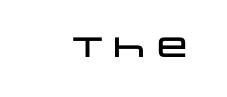
Unlike italic type, these characters show no tilt at all. Spacing between characters is what you'd get straight out of the box. The text was rendered using a sans face with plain stroke endings. A typesetter would call this proportional, since set widths differ per character.
